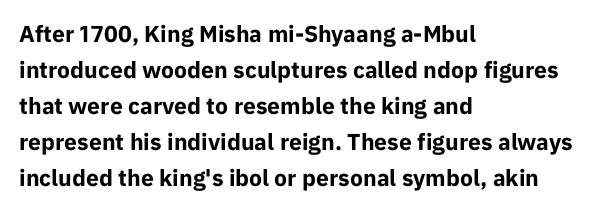
The image shows 23 px bold type, upright; set left-aligned, normal line spacing (1.57x), normal letter spacing, not underlined.
